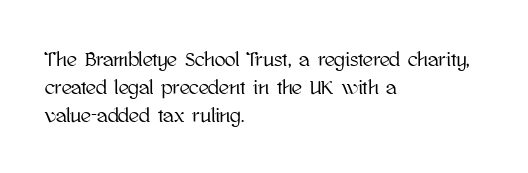
{"italic": "no", "underline": "no", "align": "left", "line_spacing": "normal", "line_spacing_ratio": 1.4, "letter_spacing": "normal", "letter_spacing_em": 0.0, "glyph_px": 20}
